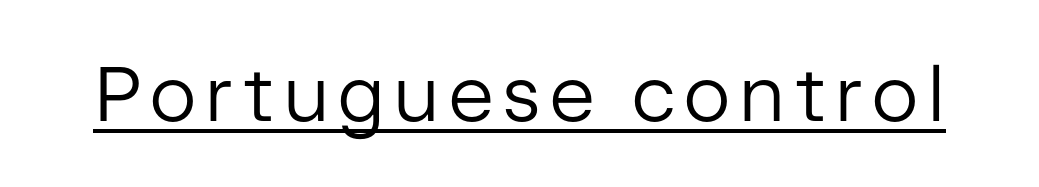
{"serif": "no", "italic": "no", "bold": "no", "weight": "regular", "width": "normal", "stroke_contrast": "low", "x_height": "medium", "monospaced": "no", "underline": "yes", "glyph_px": 77}
